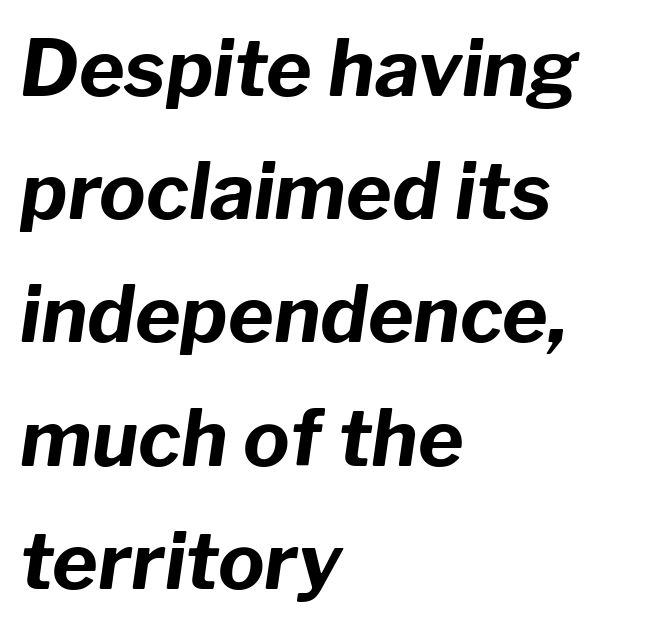
The image shows 78 px bold type, italic (leaning right); set left-aligned, normal line spacing (1.58x), normal letter spacing, not underlined; low stroke contrast and a medium x-height.
